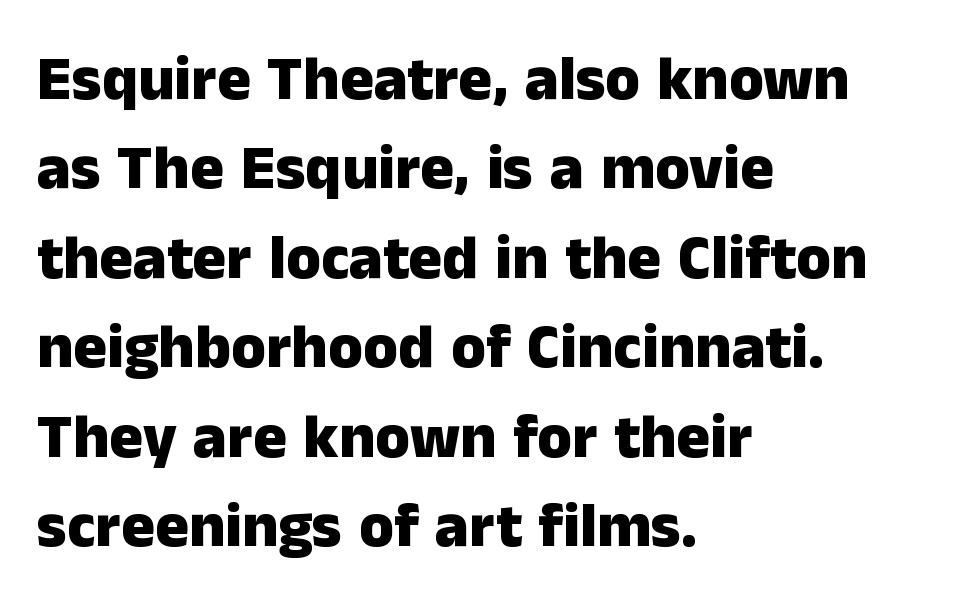
Summary of weight: heavy, a full bold. Varying glyph widths throughout — classic text-font behaviour. If you drew a line through each stem, it would be perfectly vertical. This sample uses a sans-serif face. Leading: standard.
